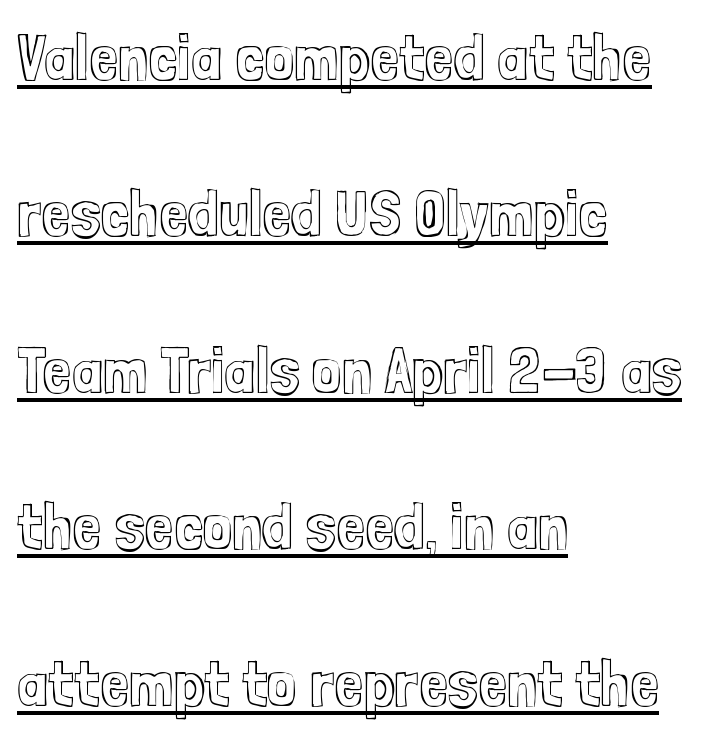
In designer terms, the underline attribute is active on this setting. This block would shrink considerably if given ordinary leading; it's expanded now. Short note: letters normally spaced. These lines stack with their left ends in a neat column. If you drew a line through each stem, it would be perfectly vertical. Here the designer chose a conventional face with non-uniform glyph widths.
